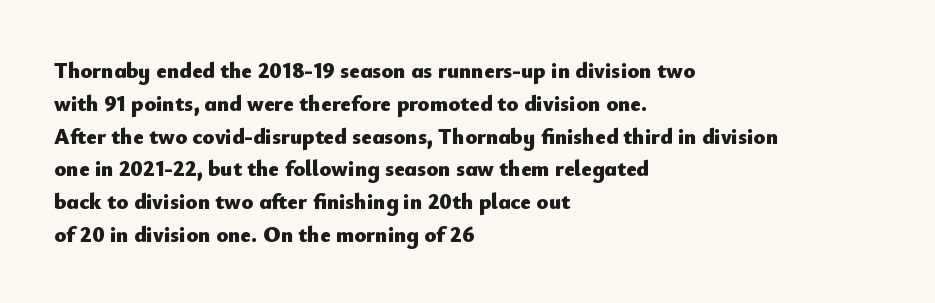
{"italic": "no", "bold": "yes", "underline": "no", "align": "left", "line_spacing": "normal", "line_spacing_ratio": 1.49, "letter_spacing": "normal", "letter_spacing_em": 0.0, "glyph_px": 22}
